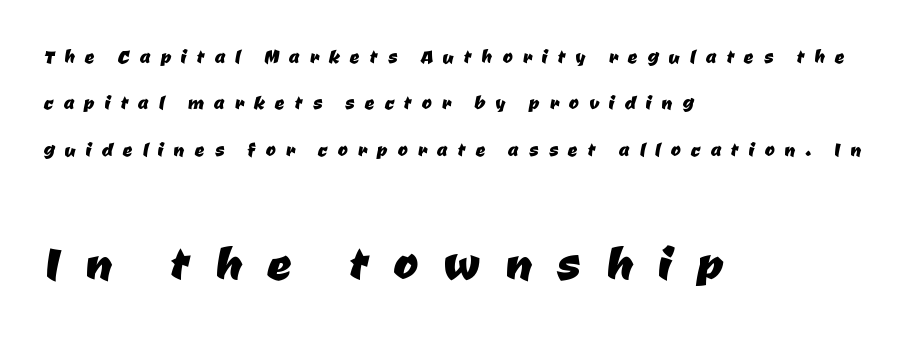
The image shows 60 px sans-serif type; set left-aligned, loose line spacing (1.93x), unusually wide letter spacing (+0.42 em), not underlined; the second (bottom) block is 2.5x larger; low stroke contrast and a medium x-height.
